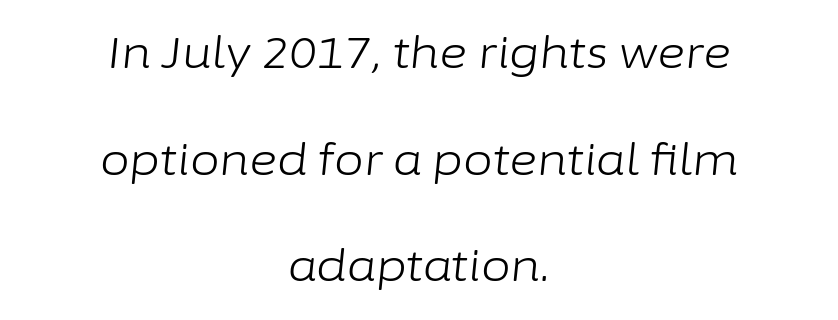
Q: Is the text bold? A: No.
Q: Is the text italic (slanted)? A: Yes, it leans right by about 6 degrees.
Q: Is the text underlined? A: No.
Q: How is the paragraph aligned? A: Centered.
Q: Is the spacing between letters normal or unusually wide? A: Normal.
Q: Is the spacing between lines tight, normal or loose? A: Loose.
Q: Width (condensed, normal, or wide)? A: Normal.
Q: Stroke contrast? A: Low.
Q: x-height? A: Medium.
Q: Monospaced? A: No.
